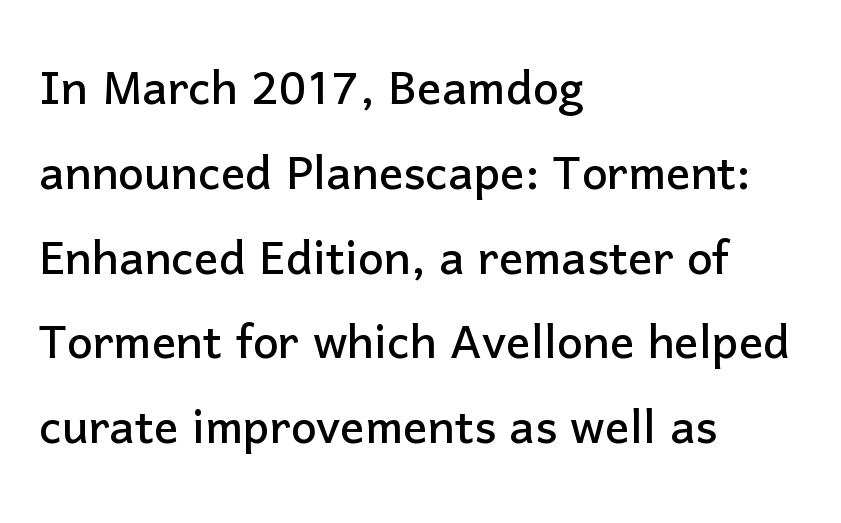
The image shows 61 px sans-serif type, upright; set left-aligned, normal line spacing (1.39x), normal letter spacing, not underlined; low stroke contrast and a medium x-height.
